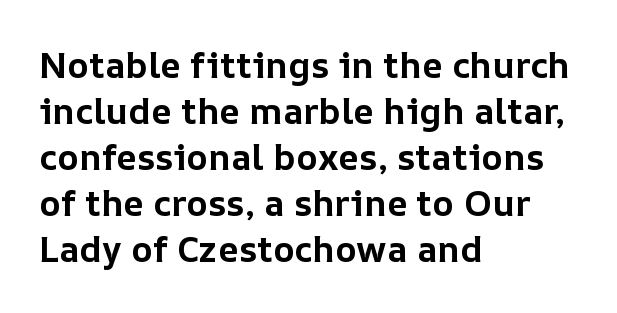
{"italic": "no", "bold": "yes", "weight": "bold", "width": "normal", "stroke_contrast": "low", "x_height": "medium", "monospaced": "no", "underline": "no", "align": "left", "line_spacing": "normal", "line_spacing_ratio": 1.28, "letter_spacing": "normal", "letter_spacing_em": 0.0, "glyph_px": 36}
